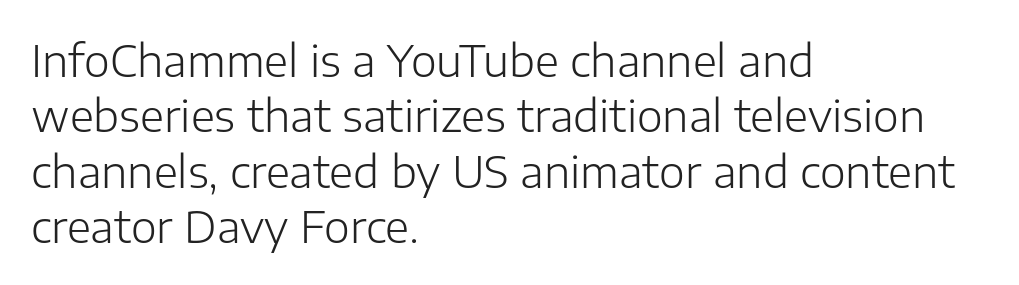
{"serif": "no", "italic": "no", "bold": "no", "weight": "light", "width": "normal", "stroke_contrast": "low", "x_height": "medium", "monospaced": "no", "underline": "no", "align": "left", "line_spacing": "normal", "line_spacing_ratio": 1.26, "letter_spacing": "normal", "letter_spacing_em": 0.0, "glyph_px": 44}
